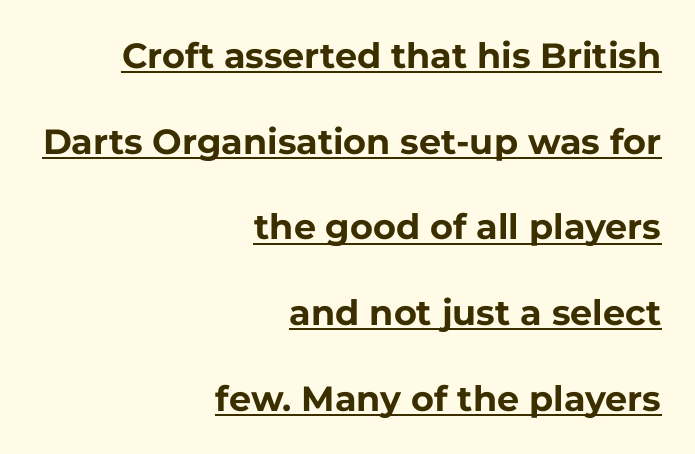
{"serif": "no", "italic": "no", "bold": "yes", "weight": "bold", "width": "normal", "stroke_contrast": "low", "x_height": "medium", "monospaced": "no", "underline": "yes", "align": "right", "line_spacing": "loose", "line_spacing_ratio": 2.45, "letter_spacing": "normal", "letter_spacing_em": 0.0, "glyph_px": 35}
